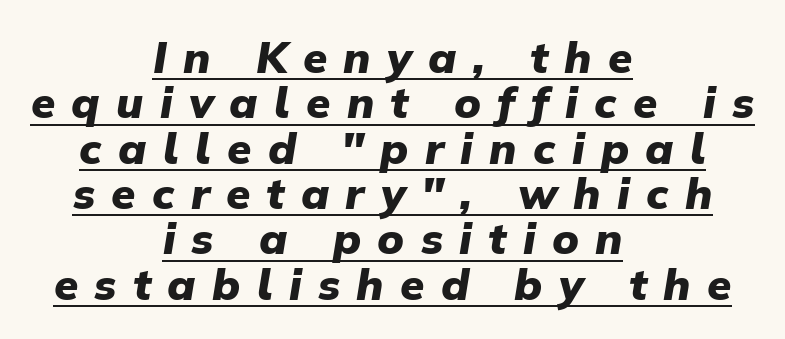
{"italic": "yes", "lean": "right", "slant_degrees": 9, "bold": "yes", "weight": "heavy", "width": "normal", "stroke_contrast": "low", "x_height": "medium", "monospaced": "no", "underline": "yes", "align": "center", "line_spacing": "tight", "line_spacing_ratio": 1.03, "letter_spacing": "wide", "letter_spacing_em": 0.37, "glyph_px": 44}
